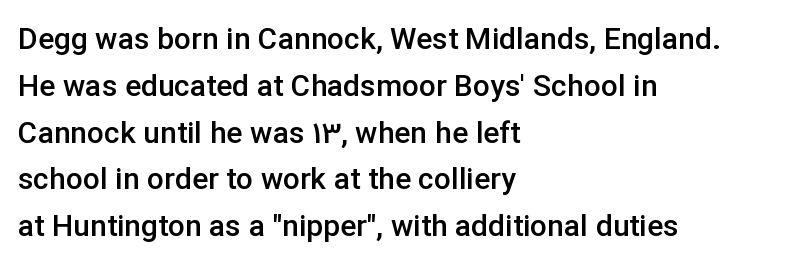
{"serif": "no", "italic": "no", "bold": "semi", "weight": "semibold", "width": "normal", "stroke_contrast": "low", "x_height": "medium", "monospaced": "no", "underline": "no", "align": "left", "line_spacing": "normal", "line_spacing_ratio": 1.56, "letter_spacing": "normal", "letter_spacing_em": 0.0, "glyph_px": 30}
